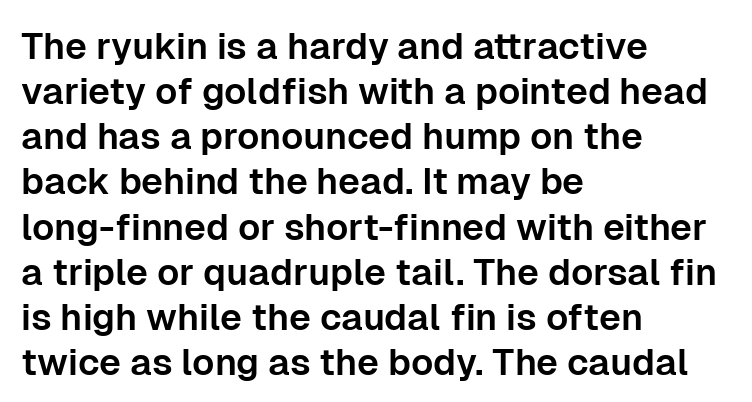
{"serif": "no", "italic": "no", "width": "normal", "stroke_contrast": "low", "x_height": "medium", "monospaced": "no", "underline": "no", "align": "left", "line_spacing_ratio": 1.22, "letter_spacing": "normal", "letter_spacing_em": 0.0, "glyph_px": 37}
